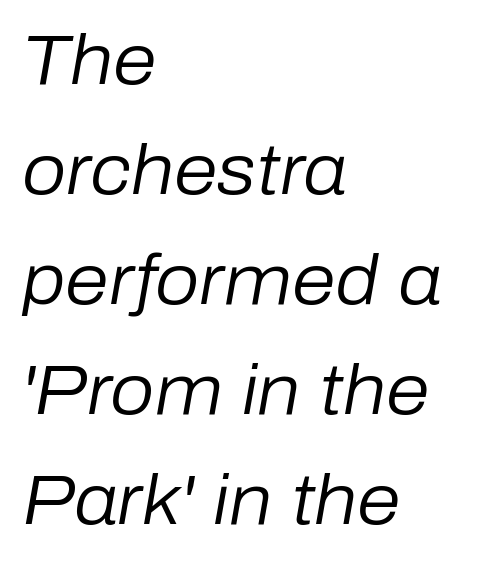
The image shows 70 px regular-weight type, italic (leaning right); set left-aligned, normal line spacing (1.57x), normal letter spacing, not underlined; low stroke contrast and a medium x-height.
